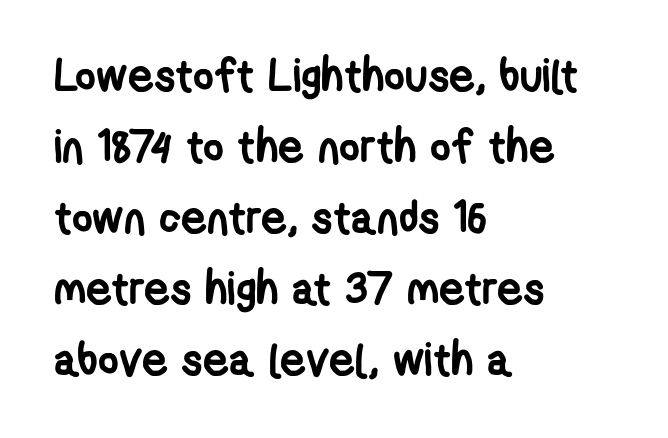
Caption: bold face, heavy strokes. The foot of each line stays bare and open. Each letter keeps its own natural width here, so spacing adapts to shape. These lines sit exactly where default settings would place them.
